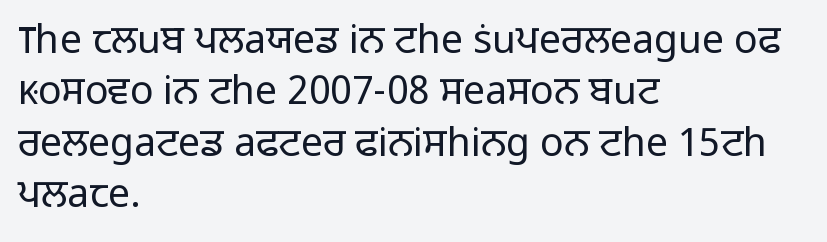
Q: Is the text bold? A: No.
Q: Is the text italic (slanted)? A: No, it is upright.
Q: Is the typeface a serif or a sans-serif typeface? A: Sans-serif.
Q: Is the text underlined? A: No.
Q: How is the paragraph aligned? A: Left-aligned.
Q: Is the spacing between letters normal or unusually wide? A: Normal.
Q: Is the spacing between lines tight, normal or loose? A: Normal.
Q: Width (condensed, normal, or wide)? A: Normal.
Q: Stroke contrast? A: Low.
Q: x-height? A: Medium.
Q: Monospaced? A: No.
